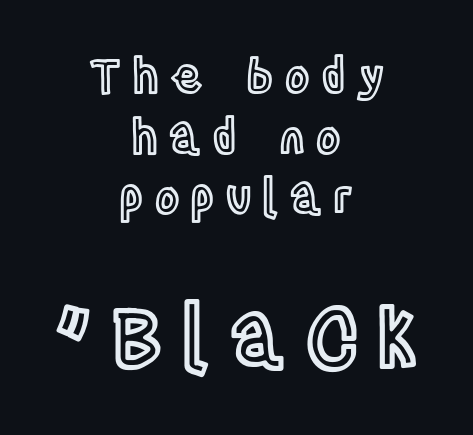
Q: Is the text italic (slanted)? A: No, it is upright.
Q: Is the text underlined? A: No.
Q: How is the paragraph aligned? A: Centered.
Q: Is the spacing between letters normal or unusually wide? A: Unusually wide.
Q: Is the spacing between lines tight, normal or loose? A: Normal.
Q: Which block of text is set in a larger size, the first (top) or the second (bottom)? A: The second (bottom) one.
Q: Width (condensed, normal, or wide)? A: Condensed.
Q: x-height? A: Large.
Q: Monospaced? A: No.
